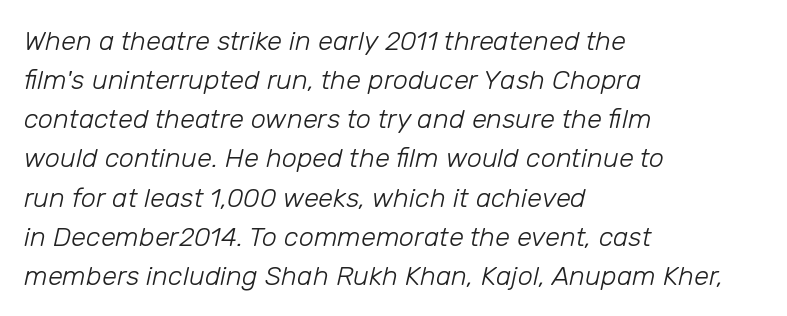
{"italic": "yes", "lean": "right", "slant_degrees": 12, "bold": "no", "underline": "no", "align": "left", "line_spacing": "normal", "line_spacing_ratio": 1.45, "letter_spacing": "normal", "letter_spacing_em": 0.0, "glyph_px": 27}
